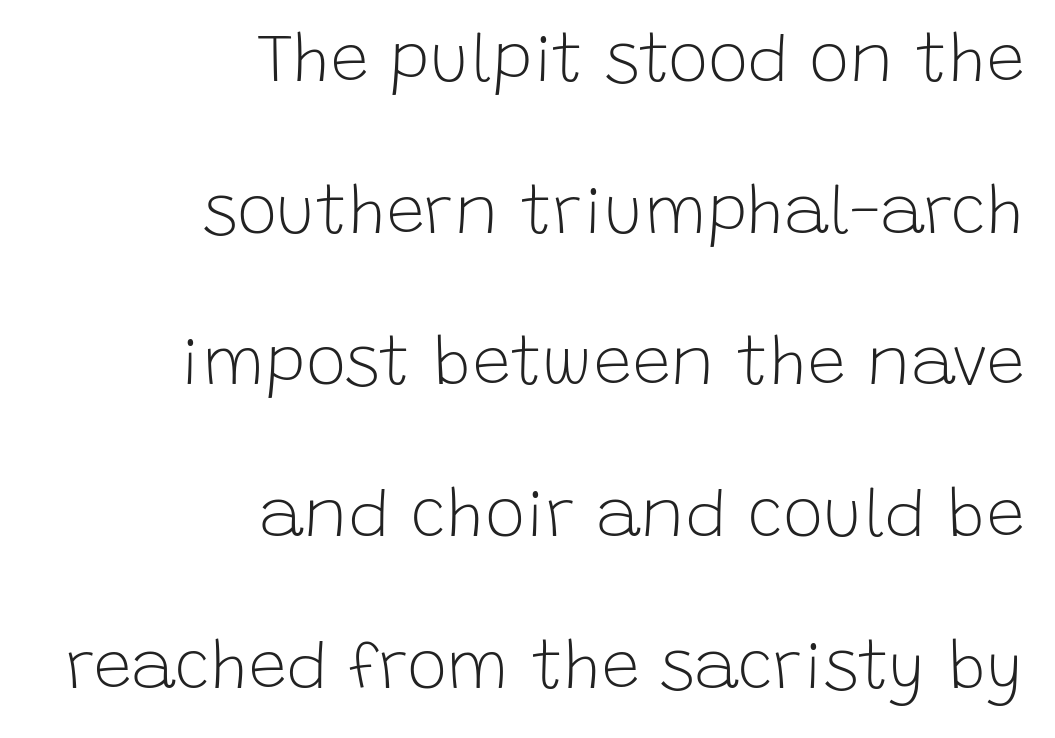
Q: Is the text bold? A: No.
Q: Is the text italic (slanted)? A: No, it is upright.
Q: Is the typeface a serif or a sans-serif typeface? A: Sans-serif.
Q: Is the text underlined? A: No.
Q: How is the paragraph aligned? A: Right-aligned.
Q: Is the spacing between letters normal or unusually wide? A: Normal.
Q: Is the spacing between lines tight, normal or loose? A: Loose.
Q: Width (condensed, normal, or wide)? A: Normal.
Q: Stroke contrast? A: Low.
Q: x-height? A: Large.
Q: Monospaced? A: No.
